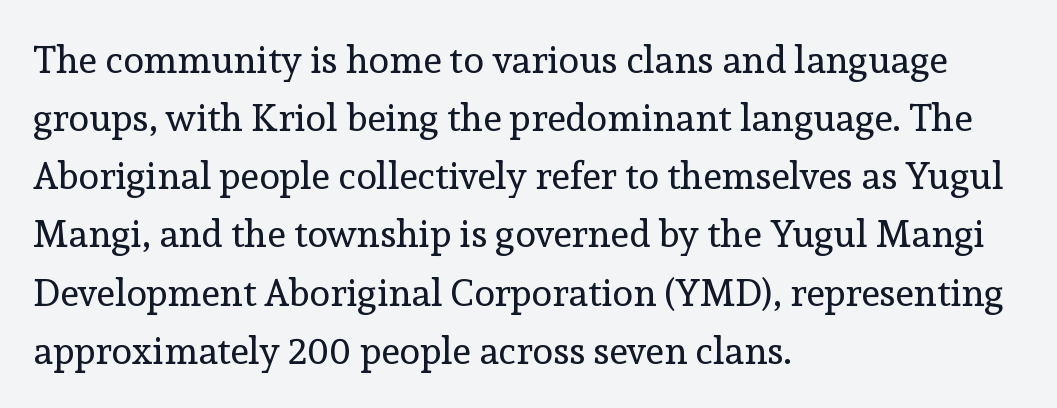
The image shows 38 px regular-weight serif type, upright; set left-aligned, normal line spacing (1.53x), normal letter spacing, not underlined; a medium x-height.
